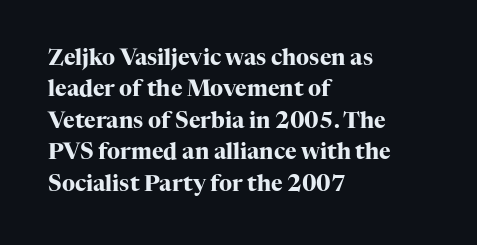
{"italic": "no", "bold": "yes", "underline": "no", "align": "left", "line_spacing": "normal", "line_spacing_ratio": 1.43, "letter_spacing": "normal", "letter_spacing_em": 0.0, "glyph_px": 22}
